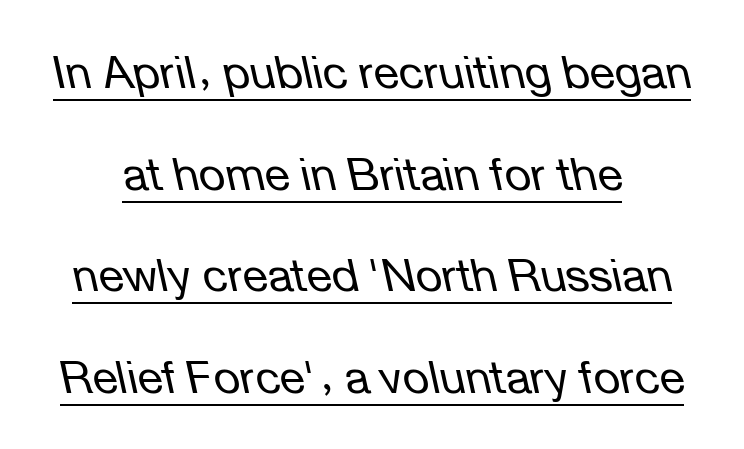
Q: Is the text bold? A: No.
Q: Is the text italic (slanted)? A: Yes, it leans left by about 12 degrees.
Q: Is the text underlined? A: Yes.
Q: How is the paragraph aligned? A: Centered.
Q: Is the spacing between letters normal or unusually wide? A: Normal.
Q: Is the spacing between lines tight, normal or loose? A: Loose.
Q: Width (condensed, normal, or wide)? A: Normal.
Q: Stroke contrast? A: Low.
Q: x-height? A: Medium.
Q: Monospaced? A: No.
